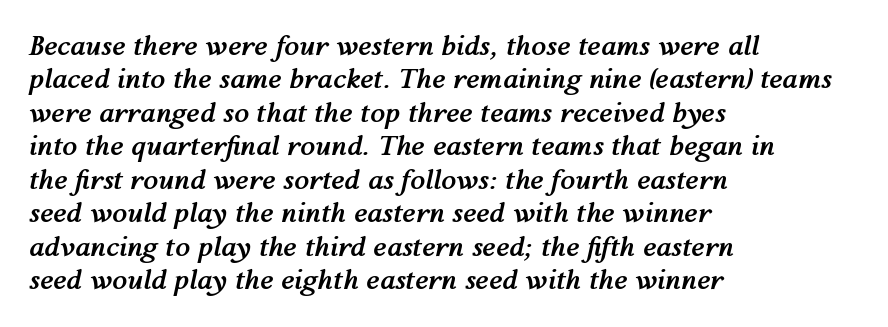
Q: Is the text bold? A: Yes.
Q: Is the text italic (slanted)? A: Yes, it leans right by about 12 degrees.
Q: Is the text underlined? A: No.
Q: How is the paragraph aligned? A: Left-aligned.
Q: Is the spacing between letters normal or unusually wide? A: Normal.
